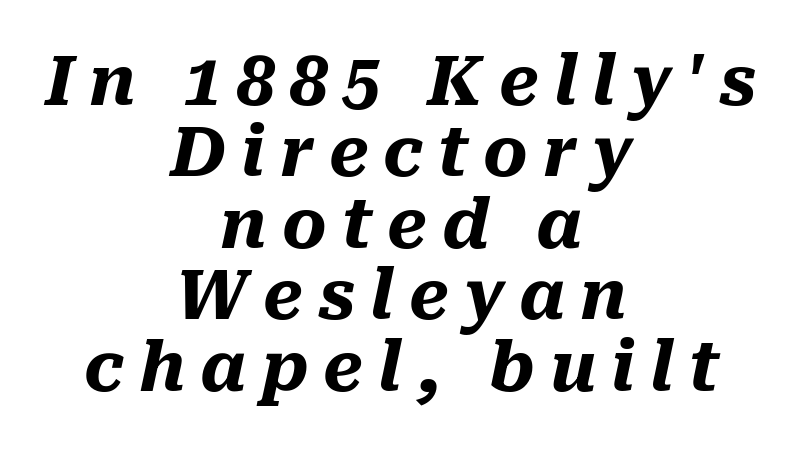
{"italic": "yes", "lean": "right", "slant_degrees": 10, "bold": "yes", "weight": "heavy", "width": "normal", "stroke_contrast": "medium", "x_height": "medium", "monospaced": "no", "underline": "no", "align": "center", "line_spacing": "tight", "line_spacing_ratio": 1.05, "letter_spacing": "wide", "letter_spacing_em": 0.22, "glyph_px": 68}
